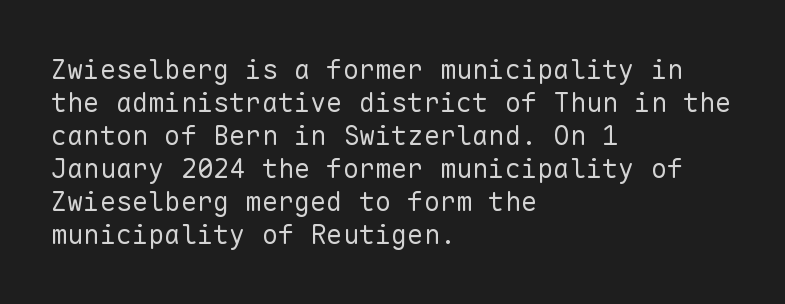
Q: Is the text bold? A: No.
Q: Is the text italic (slanted)? A: No, it is upright.
Q: Is the text underlined? A: No.
Q: How is the paragraph aligned? A: Left-aligned.
Q: Is the spacing between letters normal or unusually wide? A: Normal.
